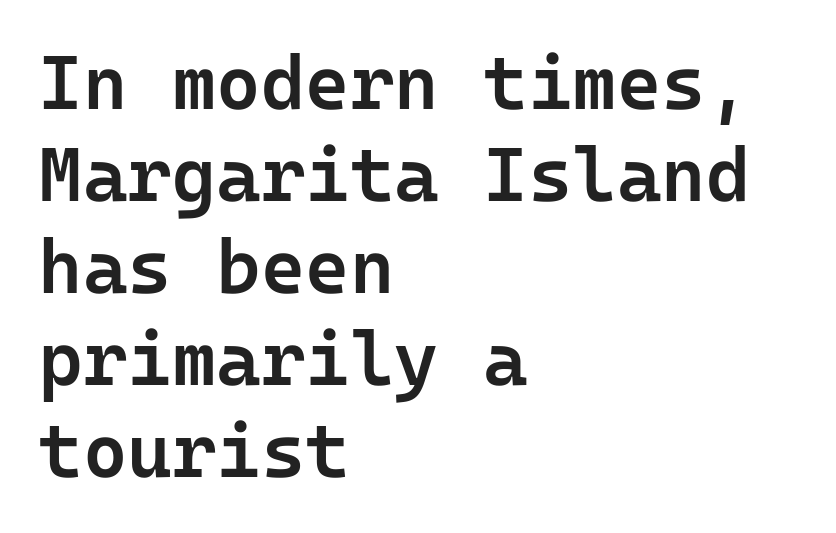
{"serif": "no", "italic": "no", "bold": "semi", "weight": "semibold", "width": "normal", "stroke_contrast": "low", "x_height": "medium", "underline": "no", "align": "left", "line_spacing_ratio": 1.21, "letter_spacing": "normal", "letter_spacing_em": 0.0, "glyph_px": 76}
